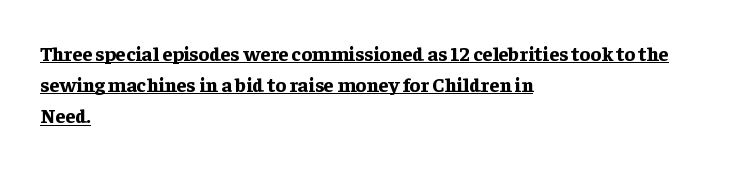
The designer left line spacing at the default. A full-strength bold gives these letters their thick strokes. Does a line run under the words? Yes, clearly. The axis of the letterforms is exactly vertical.
